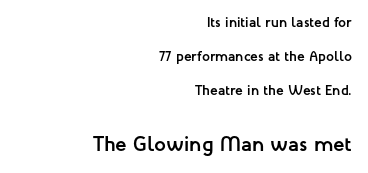
Inter-character spacing is left at the font's built-in metrics. Beneath every word, the page is bare. Nope, not italic — everything's standing straight. A great deal of white space separates one row of letters from the next. Character size in the trailing block exceeds that of the leading block. The ragged edge is on the left, which tells us the setting is flush right.
